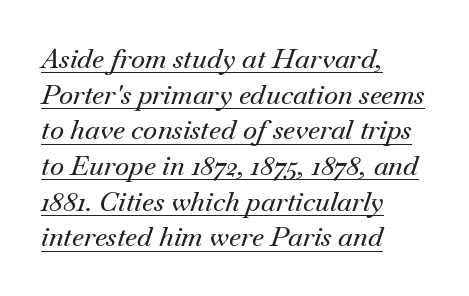
{"italic": "yes", "lean": "right", "slant_degrees": 18, "underline": "yes", "align": "left", "line_spacing": "normal", "line_spacing_ratio": 1.32, "letter_spacing": "normal", "letter_spacing_em": 0.0, "glyph_px": 27}
